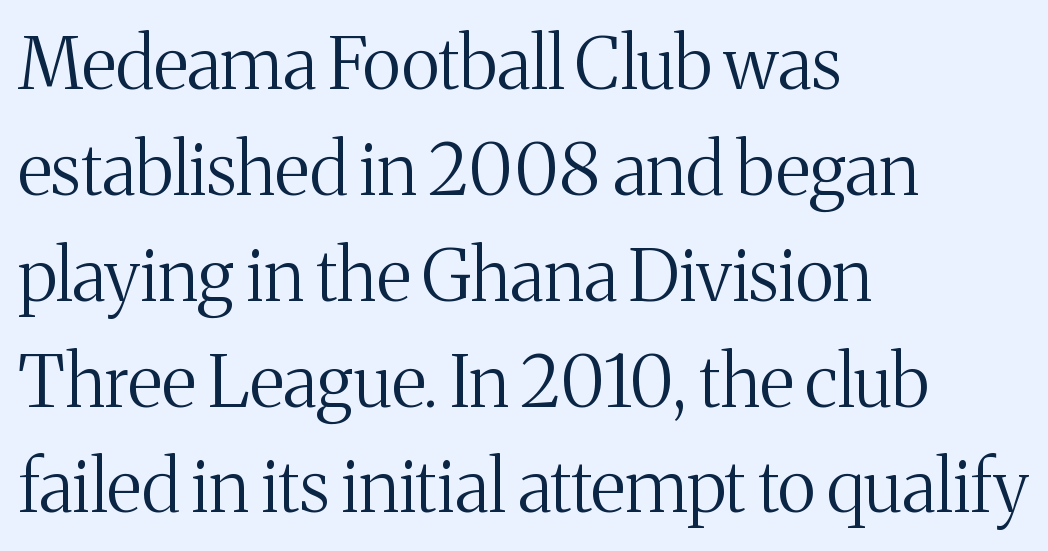
The image shows 72 px regular-weight serif type, upright; set left-aligned, normal line spacing (1.47x), normal letter spacing, not underlined; medium stroke contrast and a medium x-height.
